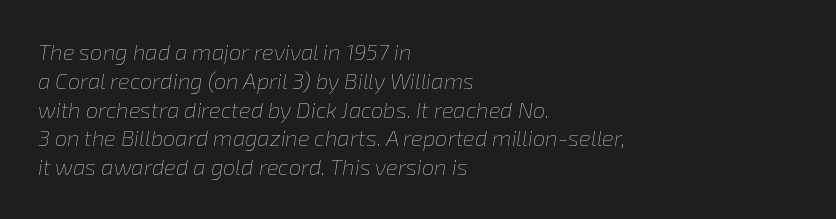
{"italic": "yes", "lean": "right", "slant_degrees": 8, "bold": "no", "underline": "no", "align": "left", "line_spacing": "normal", "line_spacing_ratio": 1.31, "letter_spacing": "normal", "letter_spacing_em": 0.0, "glyph_px": 22}
